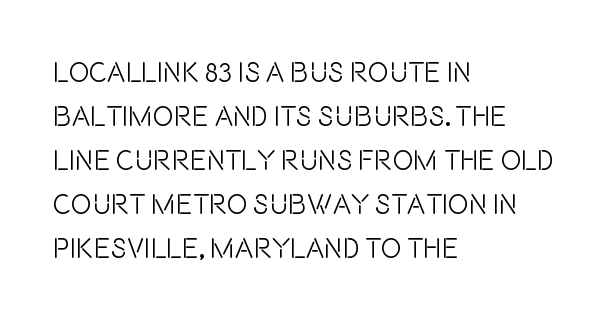
What stands out about the letter spacing? Nothing — it is the standard amount. The passage shown is typed in a proportional face where columns would drift. A clean baseline with only descenders dipping below it. Does the leading feel generous? No, just average.
